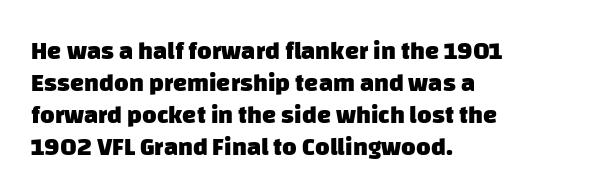
The image shows 25 px bold type; set left-aligned, normal line spacing (1.28x), normal letter spacing, not underlined.
